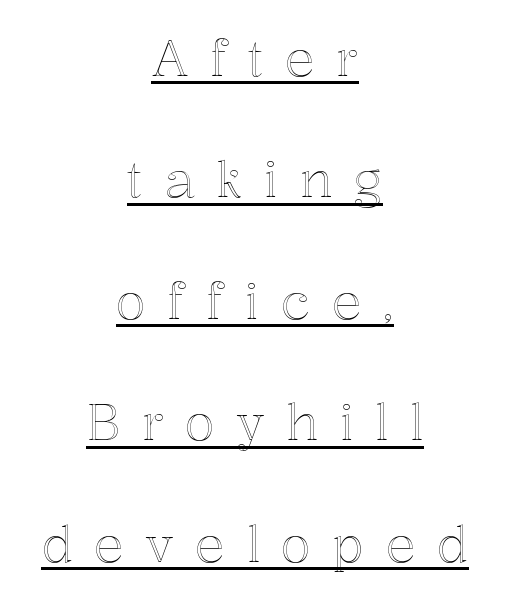
The rendering inserts visible extra space after every character. Visually the block forms a symmetrical silhouette, jagged on both flanks. The rendering uses natural spacing where letterforms have individual widths. The vertical gap from one line to the next is large. The typography opts for an upright posture over an oblique one.
